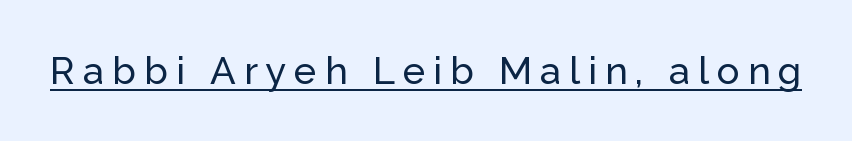
The image shows 38 px sans-serif type, upright; set unusually wide letter spacing (+0.21 em), underlined; low stroke contrast and a medium x-height.
